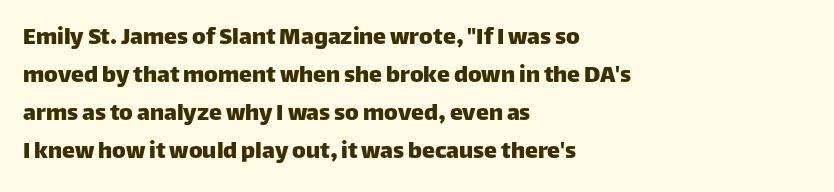
The image shows 26 px text type, upright; set left-aligned, normal line spacing (1.46x), normal letter spacing, not underlined.
